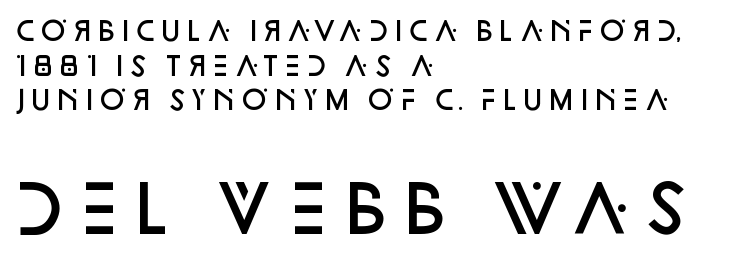
Q: Is the text bold? A: Semi-bold.
Q: Is the text italic (slanted)? A: No, it is upright.
Q: Is the typeface a serif or a sans-serif typeface? A: Sans-serif.
Q: Is the text underlined? A: No.
Q: How is the paragraph aligned? A: Left-aligned.
Q: Is the spacing between letters normal or unusually wide? A: Normal.
Q: Is the spacing between lines tight, normal or loose? A: Normal.
Q: Which block of text is set in a larger size, the first (top) or the second (bottom)? A: The second (bottom) one.
Q: Width (condensed, normal, or wide)? A: Normal.
Q: Stroke contrast? A: Low.
Q: x-height? A: Large.
Q: Monospaced? A: No.
